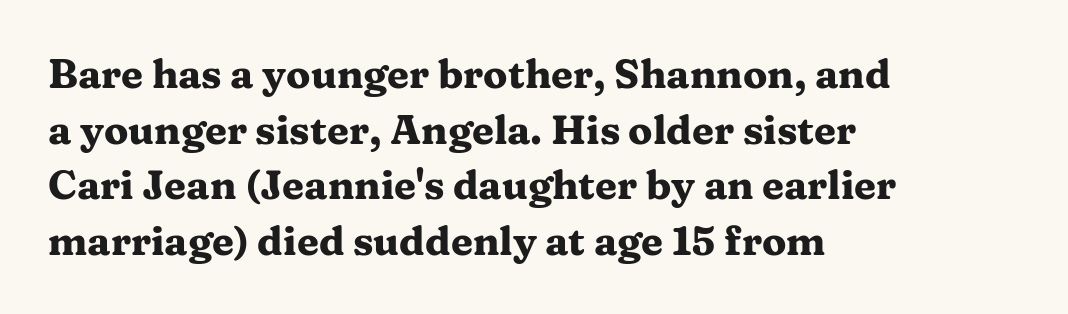
Q: Is the text bold? A: Yes.
Q: Is the text italic (slanted)? A: No, it is upright.
Q: Is the typeface a serif or a sans-serif typeface? A: Serif.
Q: Is the text underlined? A: No.
Q: How is the paragraph aligned? A: Left-aligned.
Q: Is the spacing between letters normal or unusually wide? A: Normal.
Q: Is the spacing between lines tight, normal or loose? A: Normal.
Q: Width (condensed, normal, or wide)? A: Wide.
Q: Stroke contrast? A: Medium.
Q: x-height? A: Medium.
Q: Monospaced? A: No.
